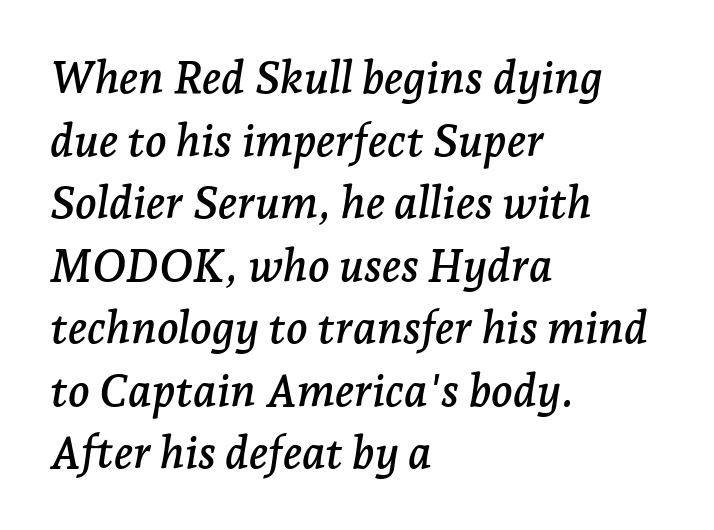
Q: Is the text italic (slanted)? A: Yes, it leans right by about 7 degrees.
Q: Is the typeface a serif or a sans-serif typeface? A: Serif.
Q: Is the text underlined? A: No.
Q: How is the paragraph aligned? A: Left-aligned.
Q: Is the spacing between letters normal or unusually wide? A: Normal.
Q: Is the spacing between lines tight, normal or loose? A: Normal.
Q: Width (condensed, normal, or wide)? A: Normal.
Q: Stroke contrast? A: Low.
Q: x-height? A: Medium.
Q: Monospaced? A: No.
